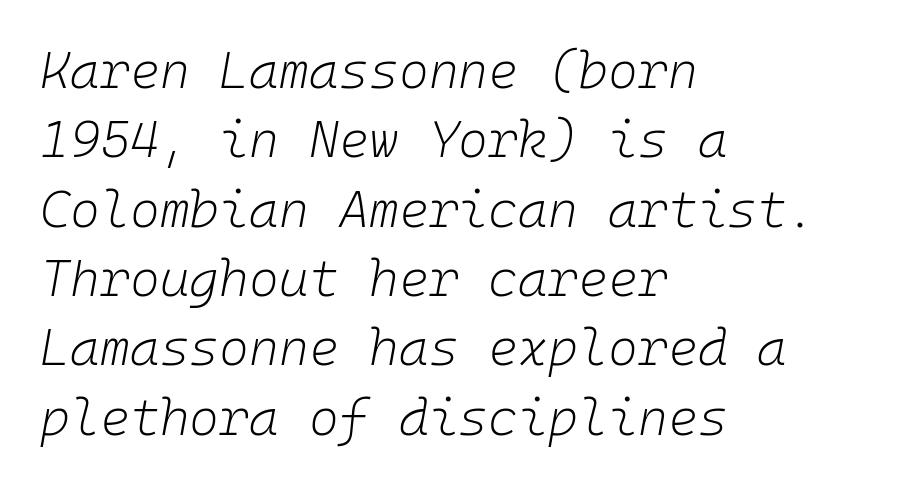
{"italic": "yes", "lean": "right", "slant_degrees": 10, "bold": "no", "weight": "light", "width": "normal", "stroke_contrast": "low", "x_height": "medium", "monospaced": "yes", "underline": "no", "align": "left", "line_spacing": "normal", "line_spacing_ratio": 1.36, "letter_spacing": "normal", "letter_spacing_em": 0.0, "glyph_px": 51}
